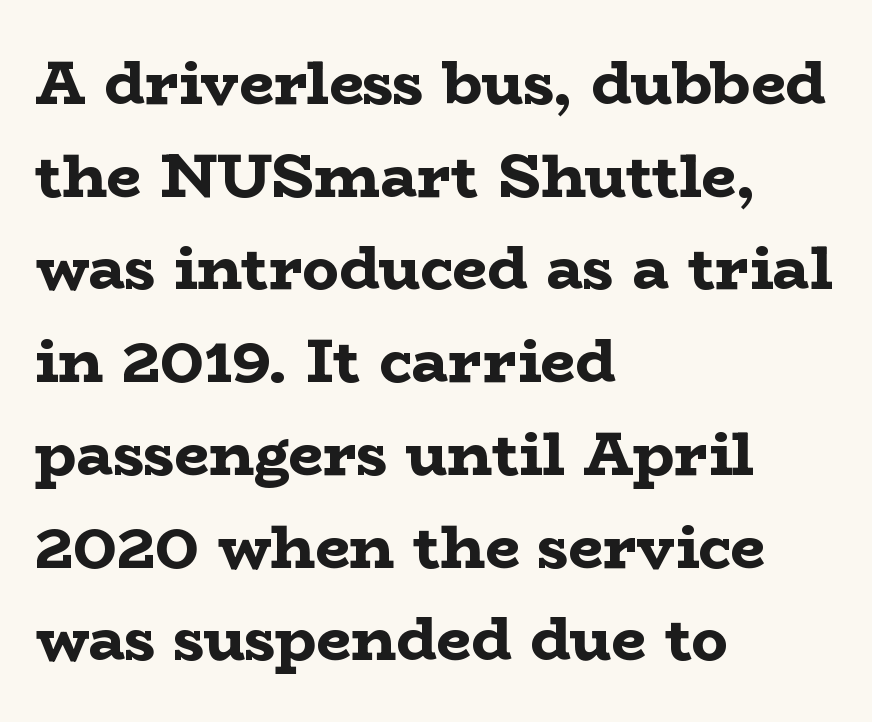
The image shows 61 px bold, wide serif type, upright; set left-aligned, normal line spacing (1.52x), normal letter spacing, not underlined; low stroke contrast and a medium x-height.
